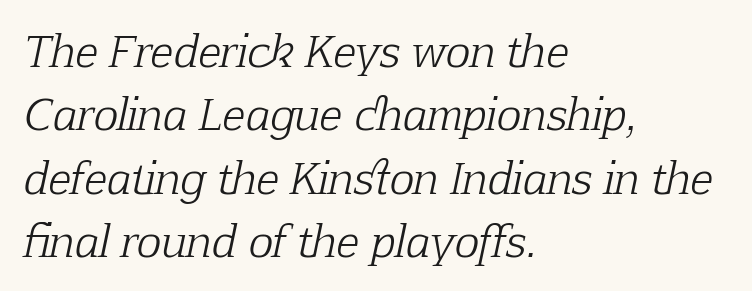
These lines are rendered in a variable-pitch font. The text was rendered using a seriffed face with decorative stroke endings. Emphasis-style slanted type is in use. Normally led — the rows are evenly, conventionally spaced. Weight: in the light-to-regular range. The tracking reads as untouched default to a designer's eye.
